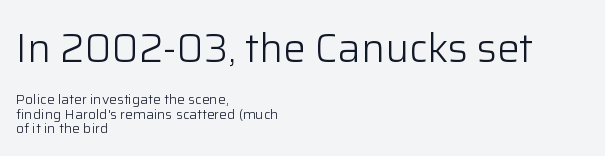
Students, note that the glyphs here touch the page at normal intervals. The letters advance in unequal steps, a hallmark of proportional type. Left-aligned paragraph, ragged on the right. The weight would be labelled regular, book, light, or lighter still. Every stem runs plumb, perpendicular to the baseline. No word sits above an underline.
